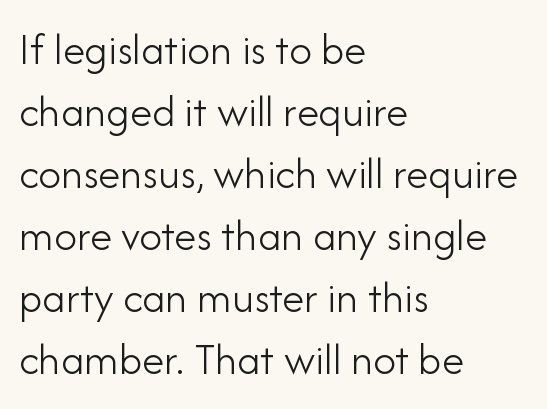
Here the glyphs are tracked normally, forming tight word shapes. The letters advance in unequal steps, a hallmark of proportional type. The rows are spaced the way most documents space them. Just letters on the line, the space beneath them empty. Designer's note — italics off, roman on. The letterforms sit at book weight or below.
